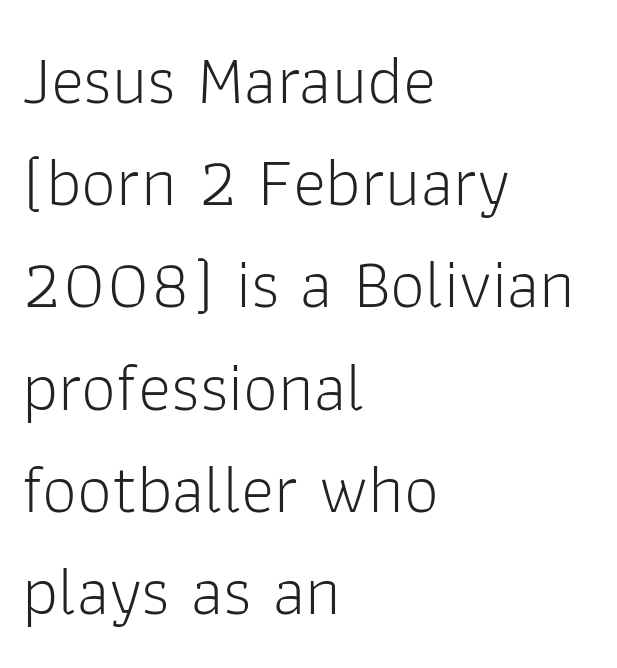
Q: Is the text bold? A: No.
Q: Is the text italic (slanted)? A: No, it is upright.
Q: Is the typeface a serif or a sans-serif typeface? A: Sans-serif.
Q: Is the text underlined? A: No.
Q: How is the paragraph aligned? A: Left-aligned.
Q: Is the spacing between letters normal or unusually wide? A: Normal.
Q: Is the spacing between lines tight, normal or loose? A: Normal.
Q: Width (condensed, normal, or wide)? A: Normal.
Q: Stroke contrast? A: Low.
Q: x-height? A: Medium.
Q: Monospaced? A: No.
